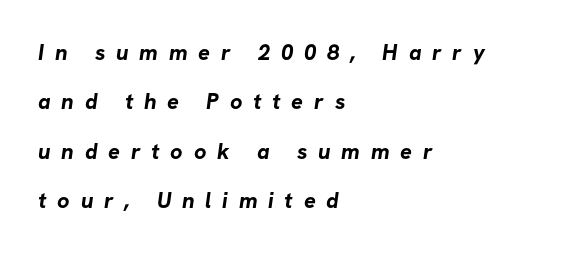
The image shows 22 px bold type; set left-aligned, loose line spacing (2.24x), unusually wide letter spacing (+0.49 em), not underlined.
